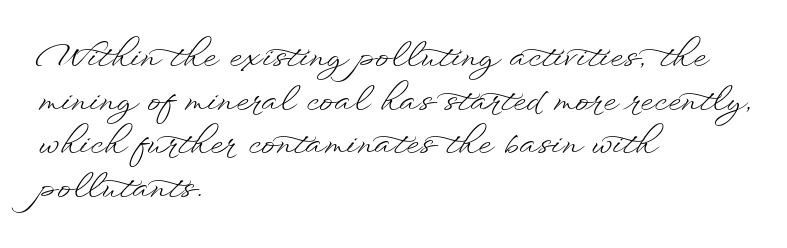
Q: Is the text bold? A: No.
Q: Is the text italic (slanted)? A: Yes.
Q: Is the text underlined? A: No.
Q: How is the paragraph aligned? A: Left-aligned.
Q: Is the spacing between letters normal or unusually wide? A: Normal.
Q: Is the spacing between lines tight, normal or loose? A: Normal.
Q: Width (condensed, normal, or wide)? A: Wide.
Q: Stroke contrast? A: Low.
Q: x-height? A: Small.
Q: Monospaced? A: No.
